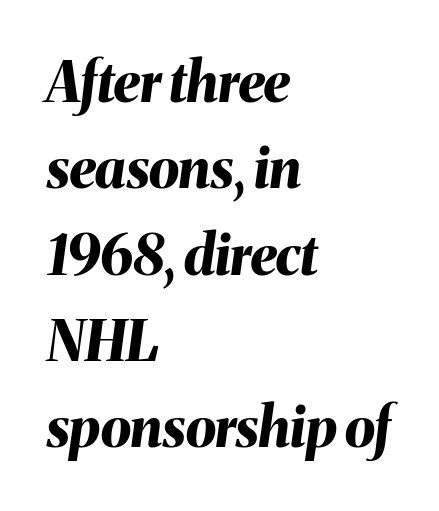
A dark, heavy texture on the line: the type is bold. What stands out about the letter spacing? Nothing — it is the standard amount. Evenly set lines give the paragraph a standard silhouette. Line starts are locked; line ends wander. Slanted lettering throughout.
